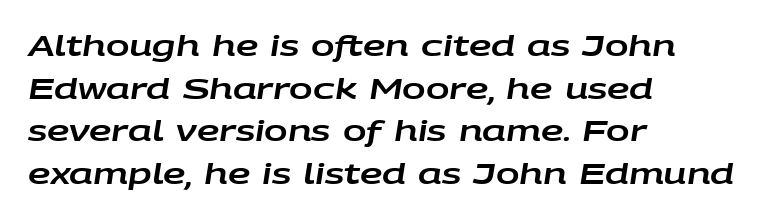
The image shows 28 px wide type, italic (leaning right); set left-aligned, normal line spacing (1.52x), normal letter spacing, not underlined; low stroke contrast and a large x-height.
